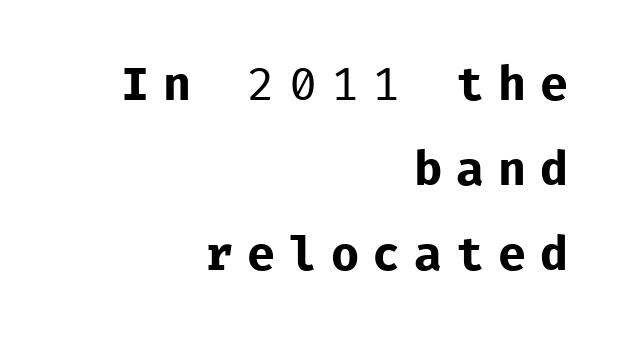
{"serif": "no", "italic": "no", "bold": "no", "weight": "regular", "width": "normal", "stroke_contrast": "low", "x_height": "medium", "monospaced": "yes", "underline": "no", "align": "right", "line_spacing_ratio": 1.81, "letter_spacing": "wide", "letter_spacing_em": 0.29, "glyph_px": 47}
